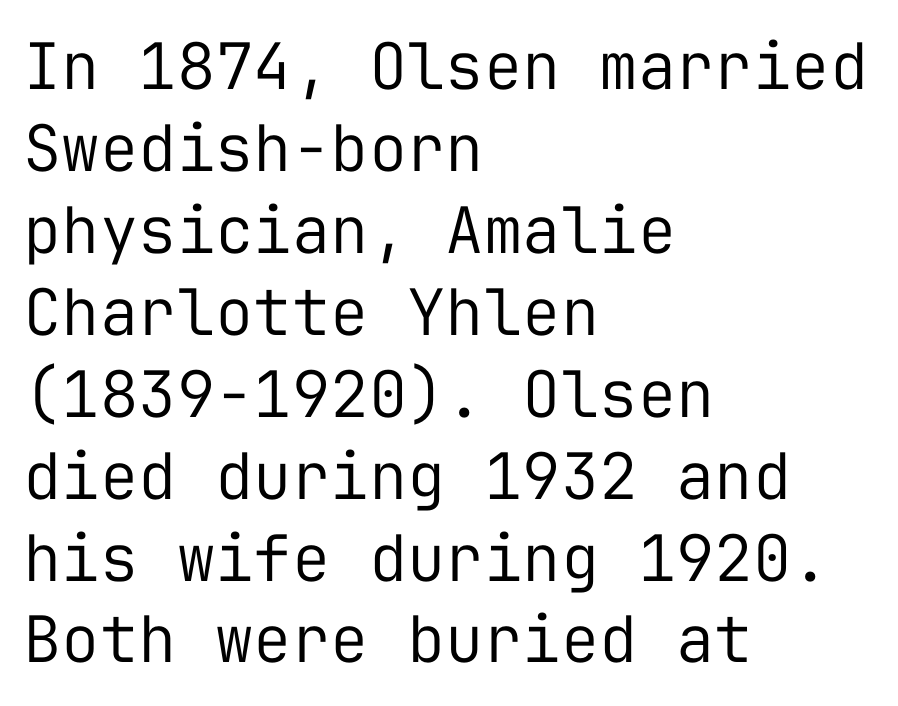
{"serif": "no", "italic": "no", "bold": "no", "weight": "regular", "width": "normal", "stroke_contrast": "low", "x_height": "medium", "monospaced": "yes", "underline": "no", "align": "left", "line_spacing": "normal", "line_spacing_ratio": 1.28, "letter_spacing": "normal", "letter_spacing_em": 0.0, "glyph_px": 64}
